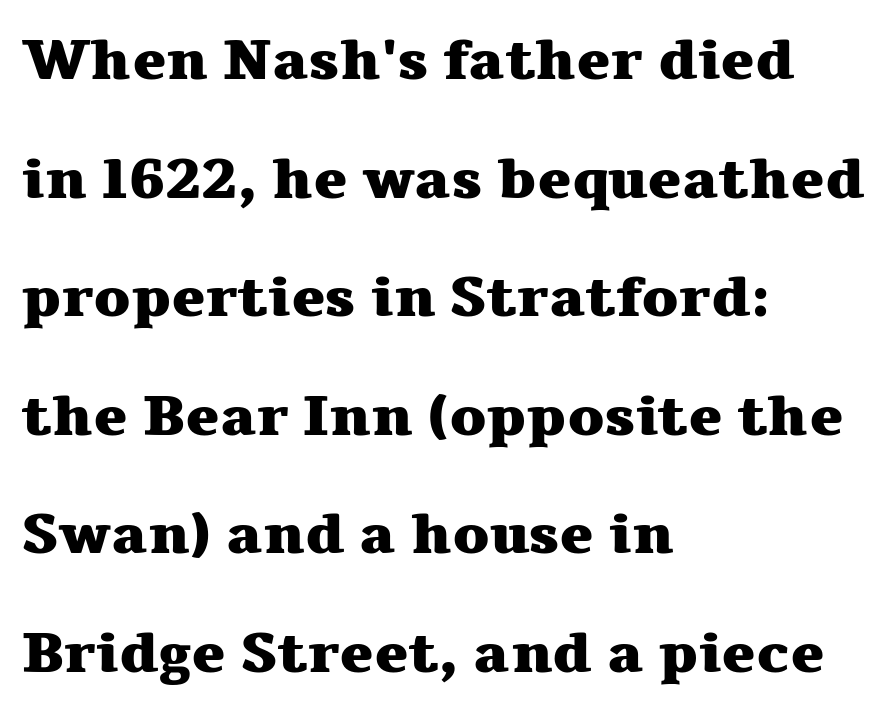
The image shows 57 px heavy, wide serif type, upright; set left-aligned, loose line spacing (2.08x), normal letter spacing, not underlined; medium stroke contrast and a medium x-height.
